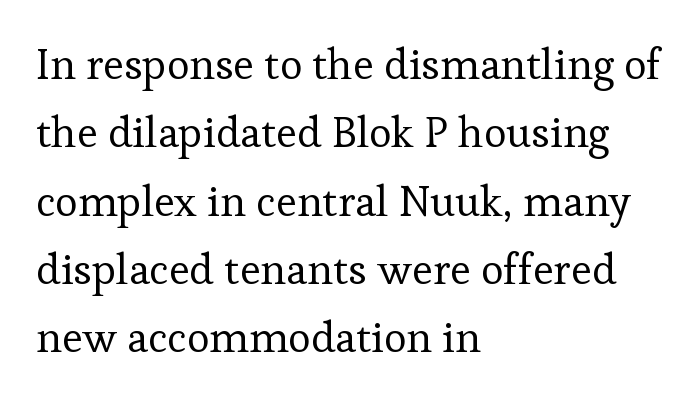
{"serif": "yes", "italic": "no", "bold": "no", "weight": "regular", "width": "normal", "stroke_contrast": "low", "x_height": "medium", "monospaced": "no", "underline": "no", "align": "left", "line_spacing": "normal", "line_spacing_ratio": 1.59, "letter_spacing": "normal", "letter_spacing_em": 0.0, "glyph_px": 43}
